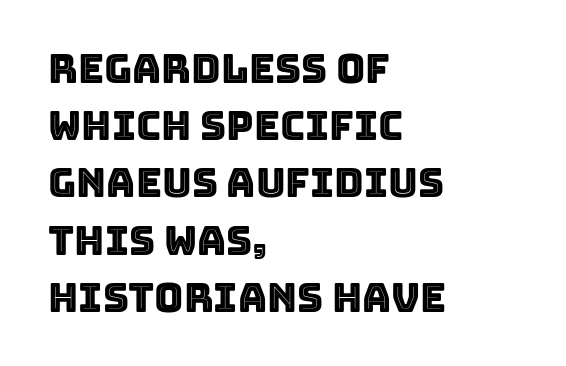
Q: Is the text italic (slanted)? A: No, it is upright.
Q: Is the text underlined? A: No.
Q: How is the paragraph aligned? A: Left-aligned.
Q: Is the spacing between letters normal or unusually wide? A: Normal.
Q: Is the spacing between lines tight, normal or loose? A: Normal.
Q: Width (condensed, normal, or wide)? A: Normal.
Q: x-height? A: Large.
Q: Monospaced? A: No.
